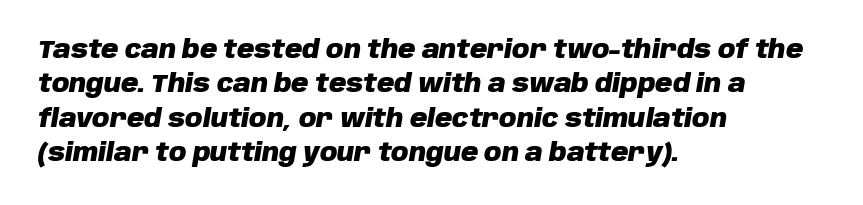
{"italic": "yes", "lean": "right", "slant_degrees": 10, "bold": "yes", "underline": "no", "align": "left", "line_spacing": "normal", "line_spacing_ratio": 1.43, "letter_spacing": "normal", "letter_spacing_em": 0.0, "glyph_px": 24}
